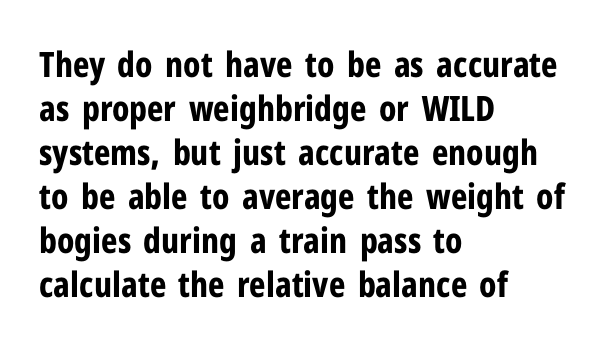
Q: Is the text bold? A: Yes.
Q: Is the text italic (slanted)? A: No, it is upright.
Q: Is the typeface a serif or a sans-serif typeface? A: Sans-serif.
Q: Is the text underlined? A: No.
Q: How is the paragraph aligned? A: Left-aligned.
Q: Is the spacing between letters normal or unusually wide? A: Normal.
Q: Is the spacing between lines tight, normal or loose? A: Normal.
Q: Width (condensed, normal, or wide)? A: Condensed.
Q: Stroke contrast? A: Low.
Q: x-height? A: Medium.
Q: Monospaced? A: No.
